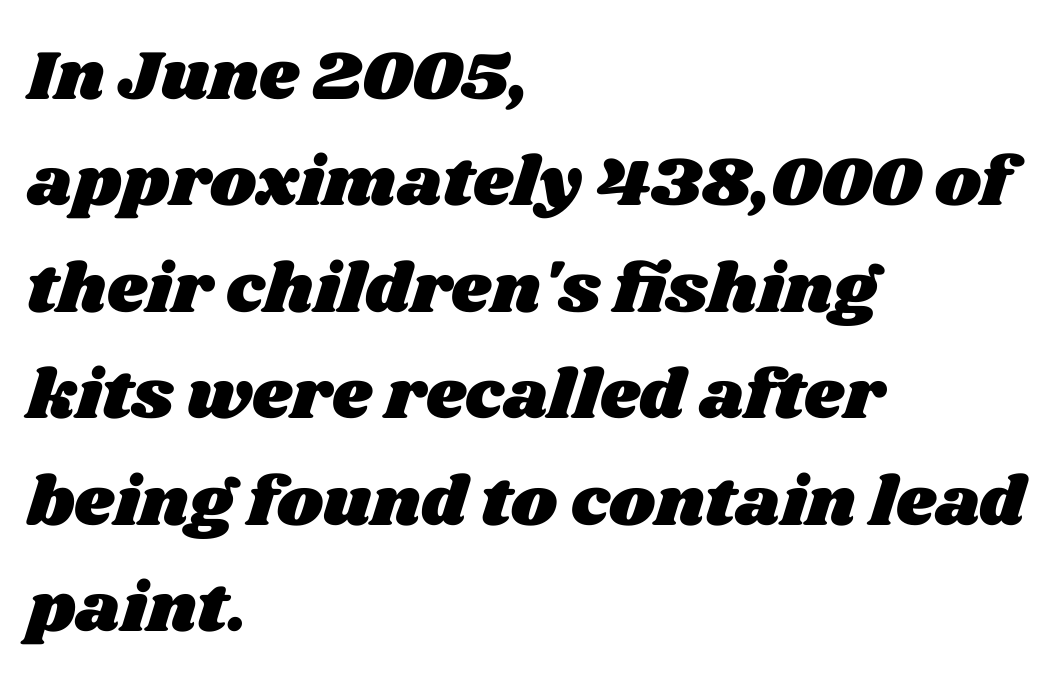
The image shows 70 px wide type; set left-aligned, normal line spacing (1.52x), normal letter spacing, not underlined; medium stroke contrast and a large x-height.
